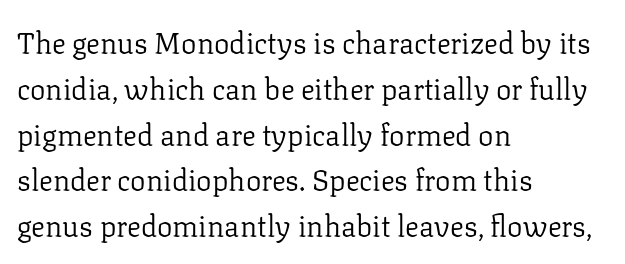
Q: Is the text bold? A: No.
Q: Is the text italic (slanted)? A: No, it is upright.
Q: Is the typeface a serif or a sans-serif typeface? A: Serif.
Q: Is the text underlined? A: No.
Q: How is the paragraph aligned? A: Left-aligned.
Q: Is the spacing between letters normal or unusually wide? A: Normal.
Q: Is the spacing between lines tight, normal or loose? A: Normal.
Q: Width (condensed, normal, or wide)? A: Normal.
Q: Stroke contrast? A: Low.
Q: x-height? A: Medium.
Q: Monospaced? A: No.
